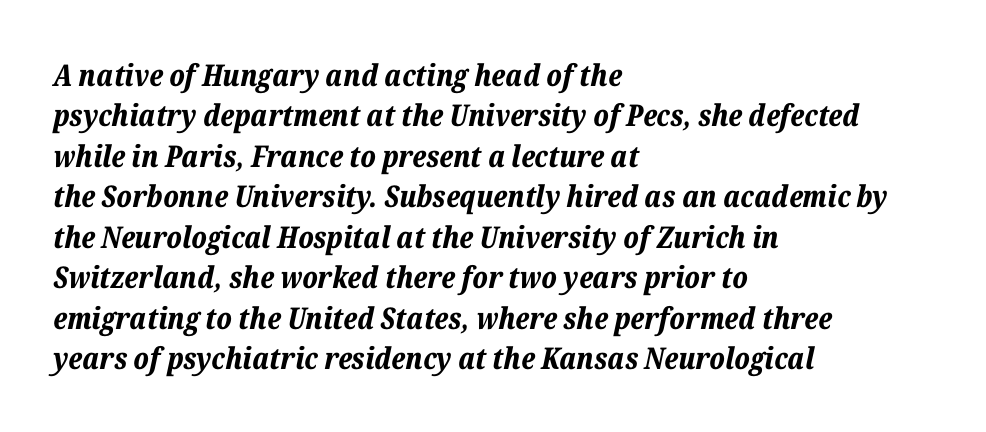
Q: Is the text bold? A: Yes.
Q: Is the text italic (slanted)? A: Yes, it leans right by about 12 degrees.
Q: Is the text underlined? A: No.
Q: How is the paragraph aligned? A: Left-aligned.
Q: Is the spacing between letters normal or unusually wide? A: Normal.
Q: Is the spacing between lines tight, normal or loose? A: Normal.
Q: Width (condensed, normal, or wide)? A: Normal.
Q: Stroke contrast? A: Low.
Q: x-height? A: Medium.
Q: Monospaced? A: No.
